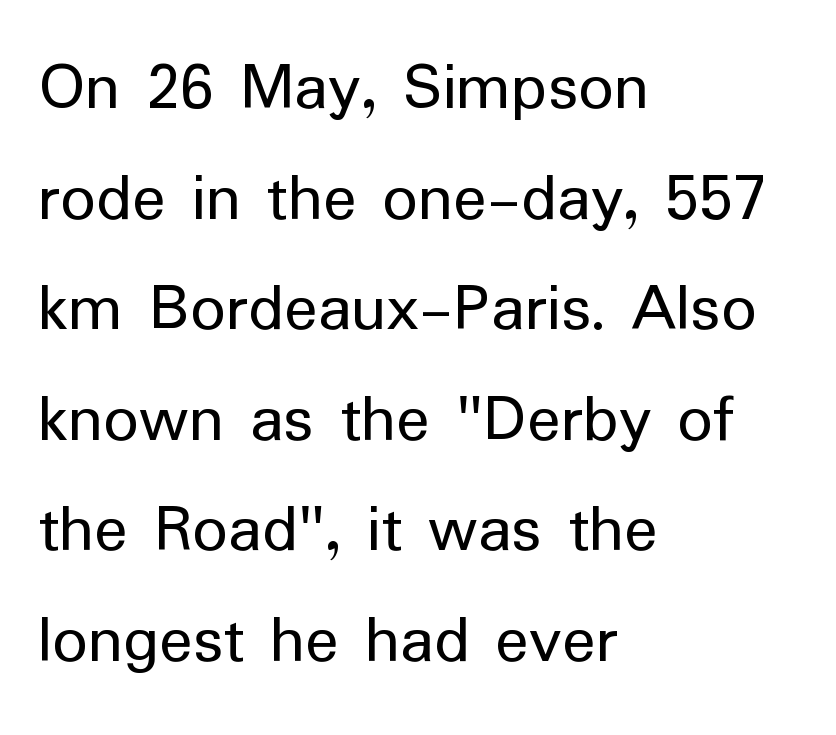
Q: Is the text bold? A: No.
Q: Is the text italic (slanted)? A: No, it is upright.
Q: Is the typeface a serif or a sans-serif typeface? A: Sans-serif.
Q: Is the text underlined? A: No.
Q: How is the paragraph aligned? A: Left-aligned.
Q: Is the spacing between letters normal or unusually wide? A: Normal.
Q: Is the spacing between lines tight, normal or loose? A: Normal.
Q: Width (condensed, normal, or wide)? A: Normal.
Q: Stroke contrast? A: Low.
Q: x-height? A: Medium.
Q: Monospaced? A: No.
